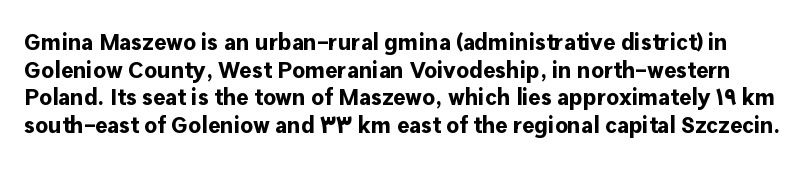
The image shows 23 px bold type, upright; set line spacing 1.2x, normal letter spacing, not underlined.
